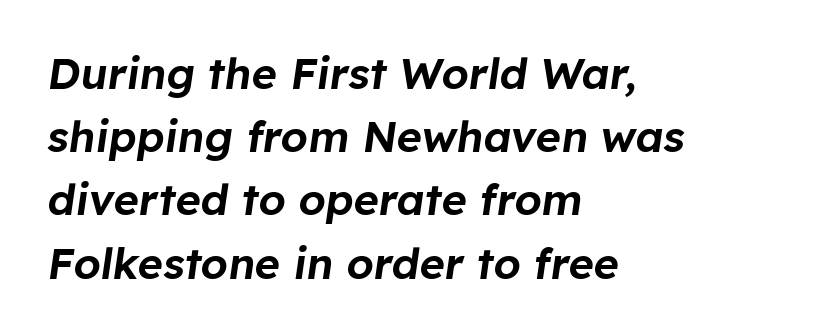
{"italic": "yes", "lean": "right", "slant_degrees": 8, "width": "normal", "stroke_contrast": "low", "x_height": "medium", "monospaced": "no", "underline": "no", "align": "left", "line_spacing": "normal", "line_spacing_ratio": 1.47, "letter_spacing": "normal", "letter_spacing_em": 0.0, "glyph_px": 43}
